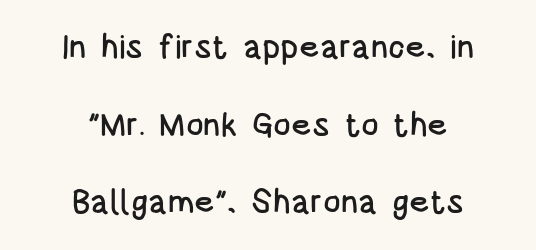
The image shows 33 px condensed sans-serif type, upright; set centered, loose line spacing (2.35x), normal letter spacing, not underlined; low stroke contrast and a large x-height.
